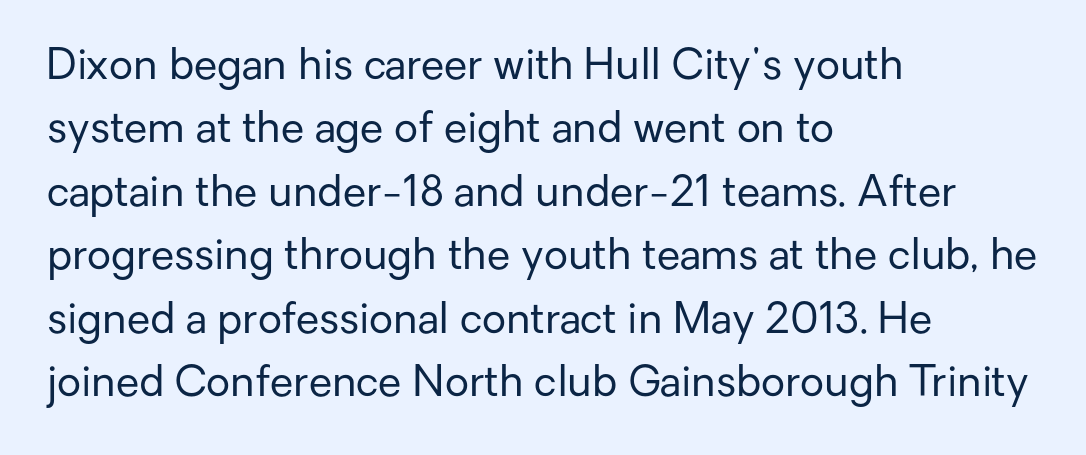
{"serif": "no", "italic": "no", "bold": "no", "weight": "regular", "width": "normal", "stroke_contrast": "low", "x_height": "medium", "monospaced": "no", "underline": "no", "align": "left", "line_spacing": "normal", "line_spacing_ratio": 1.51, "letter_spacing": "normal", "letter_spacing_em": 0.0, "glyph_px": 42}
